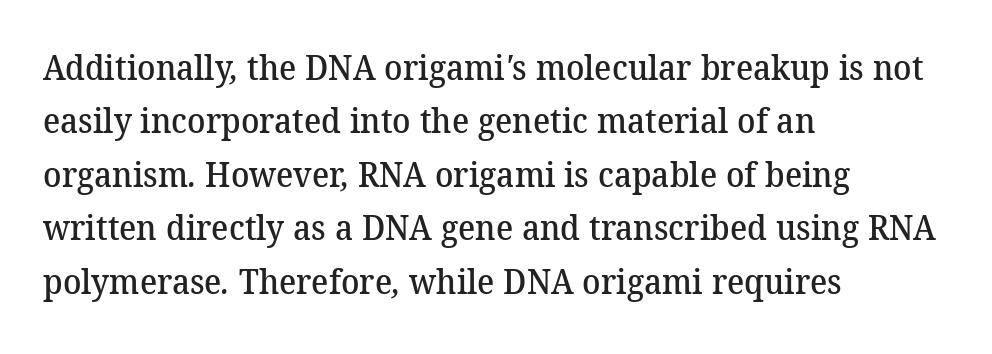
{"serif": "yes", "bold": "semi", "weight": "semibold", "width": "normal", "stroke_contrast": "medium", "x_height": "medium", "monospaced": "no", "underline": "no", "align": "left", "line_spacing": "normal", "line_spacing_ratio": 1.57, "letter_spacing": "normal", "letter_spacing_em": 0.0, "glyph_px": 34}
